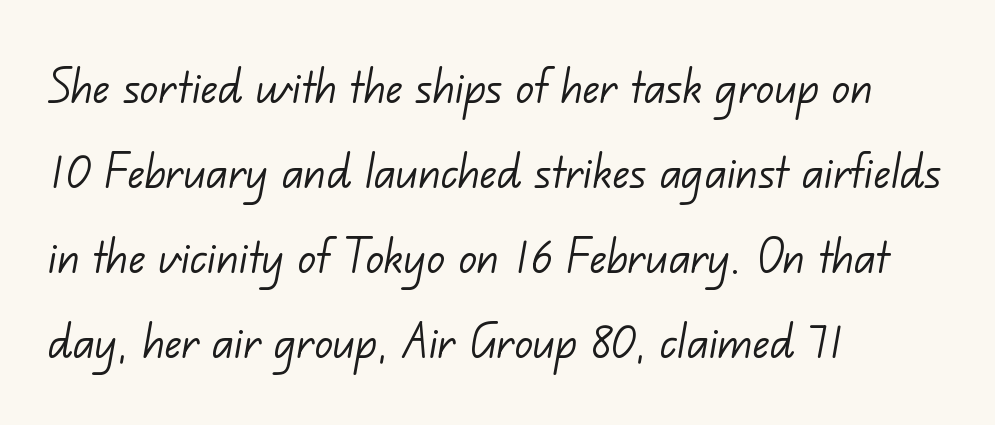
{"serif": "no", "bold": "no", "weight": "light", "width": "normal", "stroke_contrast": "low", "x_height": "small", "monospaced": "no", "underline": "no", "align": "left", "line_spacing": "normal", "line_spacing_ratio": 1.52, "letter_spacing": "normal", "letter_spacing_em": 0.0, "glyph_px": 56}
